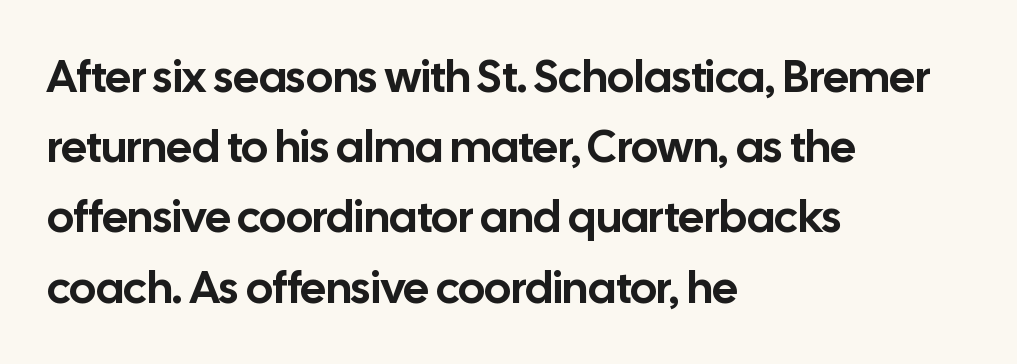
{"serif": "no", "italic": "no", "width": "normal", "stroke_contrast": "low", "x_height": "medium", "monospaced": "no", "underline": "no", "align": "left", "line_spacing": "normal", "line_spacing_ratio": 1.56, "letter_spacing": "normal", "letter_spacing_em": 0.0, "glyph_px": 45}
